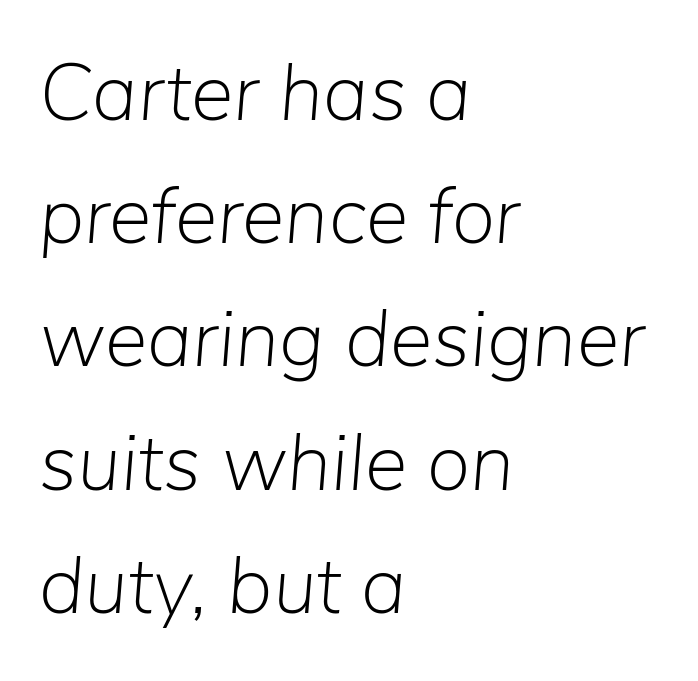
{"italic": "yes", "lean": "right", "slant_degrees": 5, "bold": "no", "weight": "light", "width": "normal", "stroke_contrast": "low", "x_height": "medium", "monospaced": "no", "underline": "no", "align": "left", "line_spacing": "normal", "line_spacing_ratio": 1.54, "letter_spacing": "normal", "letter_spacing_em": 0.0, "glyph_px": 80}
